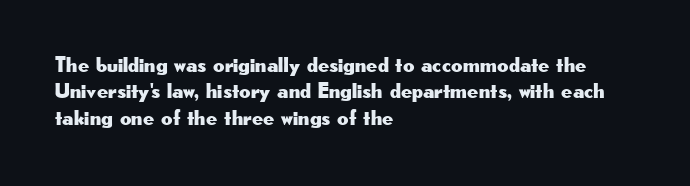
Q: Is the text italic (slanted)? A: No, it is upright.
Q: Is the text underlined? A: No.
Q: How is the paragraph aligned? A: Left-aligned.
Q: Is the spacing between letters normal or unusually wide? A: Normal.
